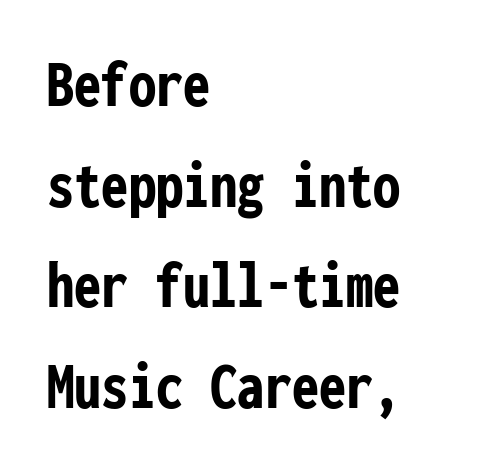
The image shows 68 px semibold, condensed sans-serif type, upright, monospaced; set left-aligned, normal line spacing (1.48x), normal letter spacing, not underlined; low stroke contrast and a medium x-height.
